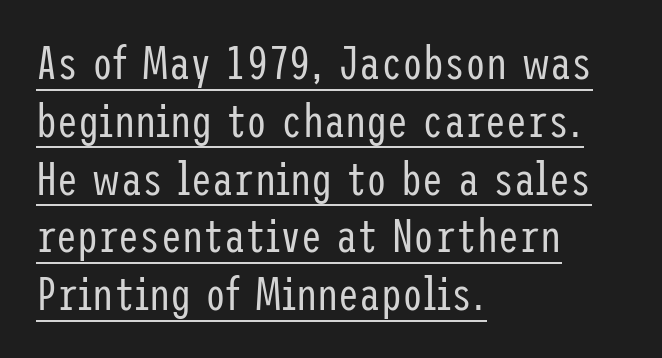
Note: no serifs on the glyphs. Nope, not italic — everything's standing straight. Is the stroke heavy? The answer is a plain regular-or-lighter. The glyphs are accompanied by a horizontal stroke just below them. Notice how the passage keeps a crisp vertical edge on the left only.
